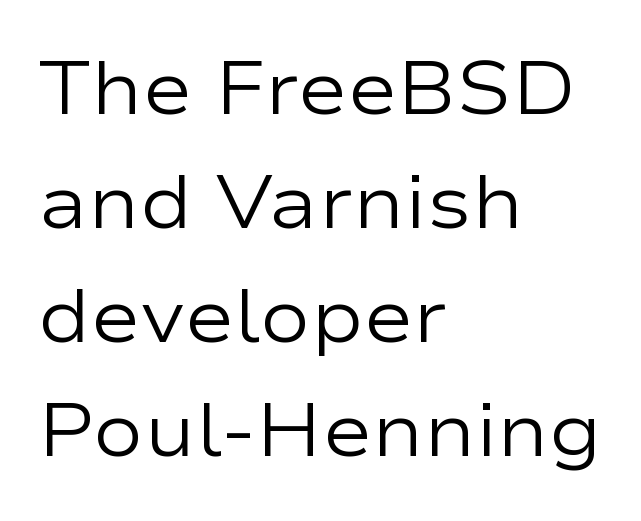
Any mark beneath the type? The region is blank. Heaviness? Minimal to ordinary, like unemphasized prose. Horizontal bands of white between lines are of average thickness. Think of a printed novel: that variable character pitch is what you see here. Which margin do the lines hug? The left one — the right edge is uneven. Does the type have serifs? No, each stem ends abruptly.
